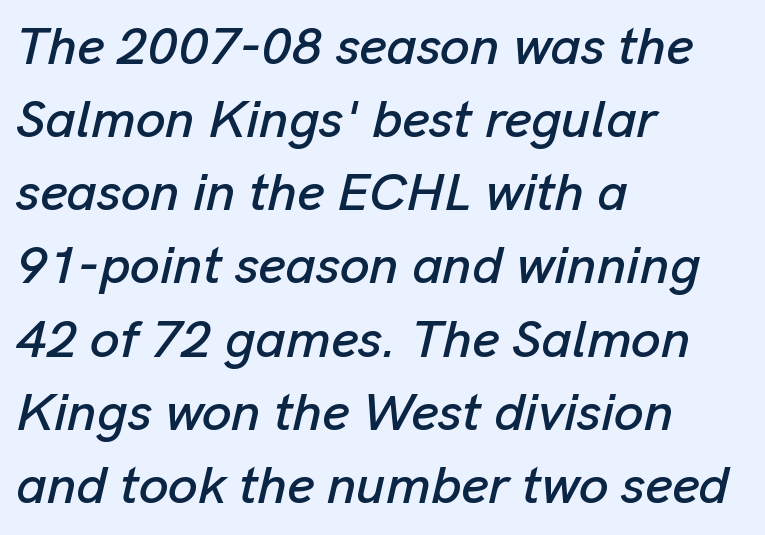
{"italic": "yes", "lean": "right", "slant_degrees": 13, "width": "normal", "stroke_contrast": "low", "x_height": "medium", "monospaced": "no", "underline": "no", "align": "left", "line_spacing": "normal", "line_spacing_ratio": 1.38, "letter_spacing": "normal", "letter_spacing_em": 0.0, "glyph_px": 53}
